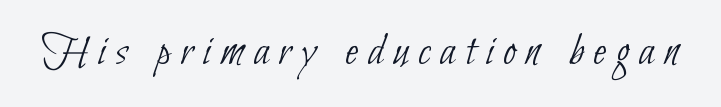
The image shows 47 px thin, condensed sans-serif type; set unusually wide letter spacing (+0.21 em), not underlined; low stroke contrast and a small x-height.
